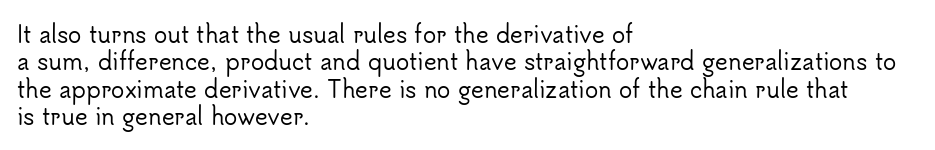
Letter spacing: default. Words float on clear page, feet unadorned. Every stem runs plumb, perpendicular to the baseline. Is there much room between lines? A standard amount, neither cramped nor airy. Reading down the block, your eye returns to a fixed left position each line.
